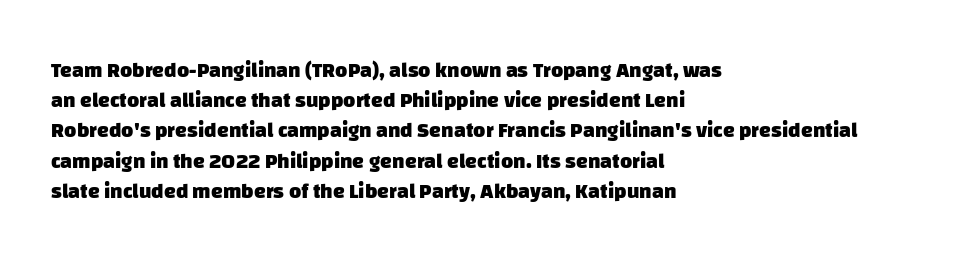
The image shows 21 px bold type; set left-aligned, normal line spacing (1.44x), normal letter spacing, not underlined.
